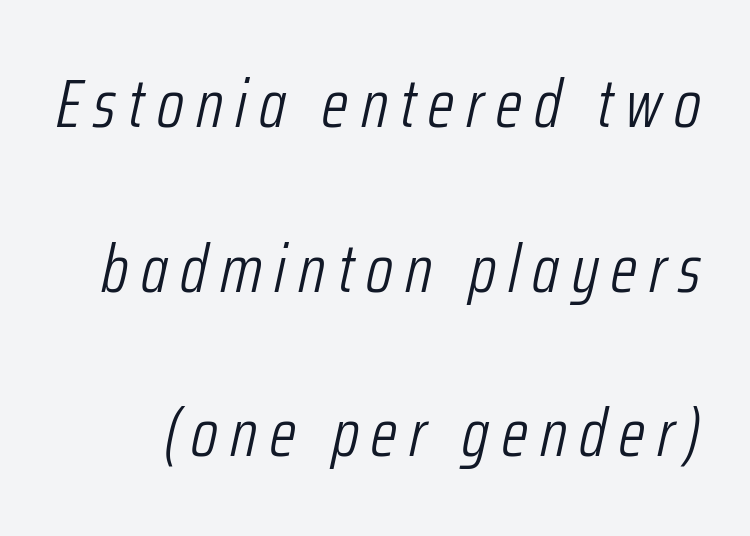
{"italic": "yes", "lean": "right", "slant_degrees": 12, "bold": "no", "weight": "light", "width": "condensed", "stroke_contrast": "low", "x_height": "medium", "monospaced": "no", "underline": "no", "line_spacing": "loose", "line_spacing_ratio": 2.42, "glyph_px": 68}
